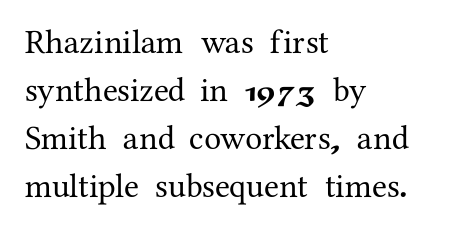
The image shows 34 px serif type, upright; set left-aligned, normal line spacing (1.41x), normal letter spacing, not underlined; medium stroke contrast and a medium x-height.
